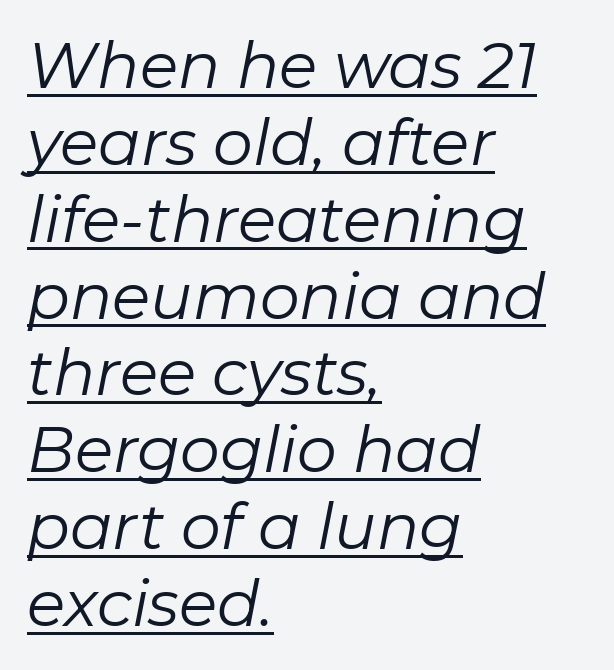
The image shows 63 px regular-weight type, italic (leaning right); set left-aligned, line spacing 1.22x, normal letter spacing, underlined; low stroke contrast and a medium x-height.
